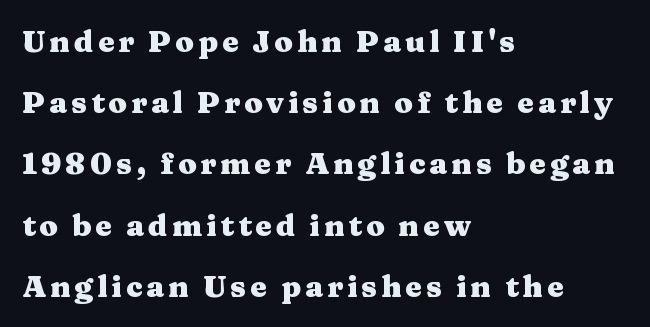
Q: Is the text bold? A: Yes.
Q: Is the text italic (slanted)? A: No, it is upright.
Q: Is the typeface a serif or a sans-serif typeface? A: Serif.
Q: Is the text underlined? A: No.
Q: How is the paragraph aligned? A: Left-aligned.
Q: Is the spacing between lines tight, normal or loose? A: Loose.
Q: Width (condensed, normal, or wide)? A: Wide.
Q: Stroke contrast? A: Medium.
Q: x-height? A: Medium.
Q: Monospaced? A: No.
